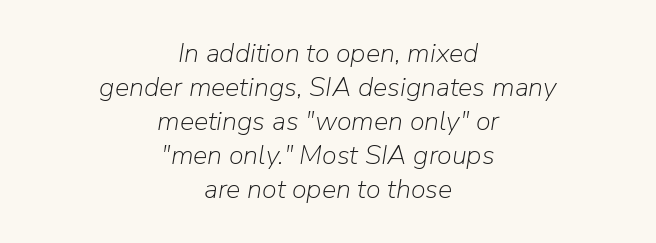
Q: Is the text bold? A: No.
Q: Is the text italic (slanted)? A: Yes, it leans right by about 9 degrees.
Q: Is the text underlined? A: No.
Q: How is the paragraph aligned? A: Centered.
Q: Is the spacing between letters normal or unusually wide? A: Normal.
Q: Is the spacing between lines tight, normal or loose? A: Normal.
